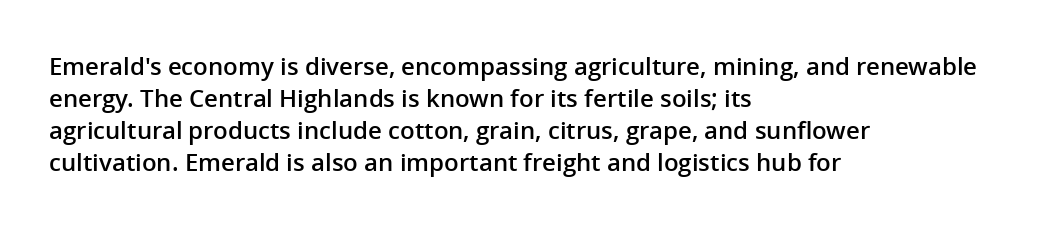
{"italic": "no", "bold": "semi", "underline": "no", "align": "left", "line_spacing": "normal", "line_spacing_ratio": 1.34, "letter_spacing": "normal", "letter_spacing_em": 0.0, "glyph_px": 24}
